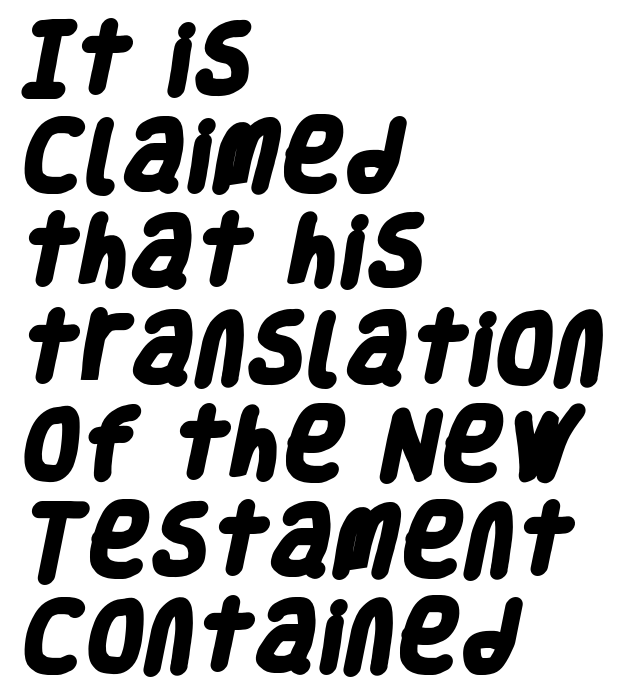
The image shows 77 px heavy, condensed sans-serif type; set left-aligned, normal line spacing (1.25x), normal letter spacing, not underlined; low stroke contrast and a large x-height.
